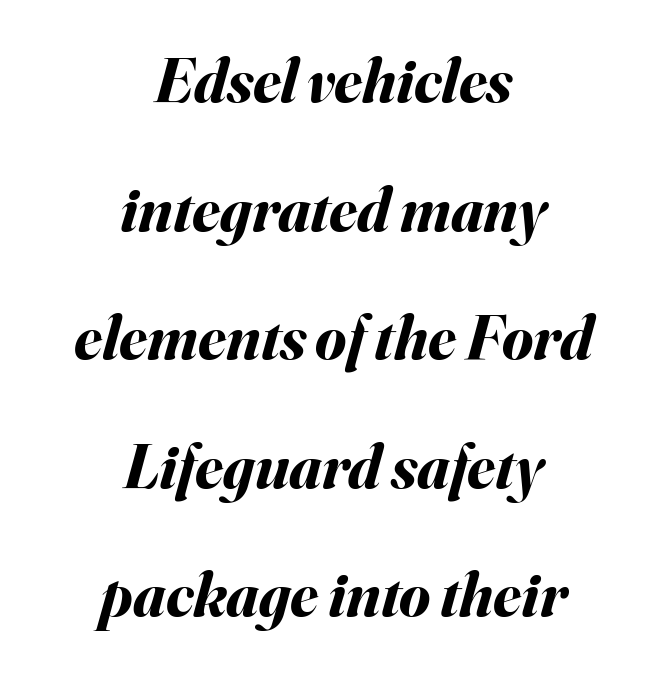
{"italic": "yes", "lean": "right", "slant_degrees": 16, "bold": "yes", "weight": "bold", "width": "normal", "stroke_contrast": "medium", "x_height": "small", "monospaced": "no", "underline": "no", "align": "center", "line_spacing": "loose", "line_spacing_ratio": 2.04, "letter_spacing": "normal", "letter_spacing_em": 0.0, "glyph_px": 63}
